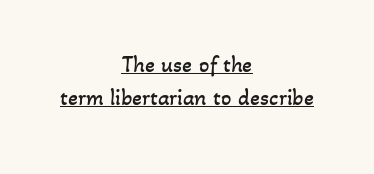
{"bold": "no", "underline": "yes", "align": "center", "line_spacing": "normal", "line_spacing_ratio": 1.43, "letter_spacing": "normal", "letter_spacing_em": 0.0, "glyph_px": 23}
